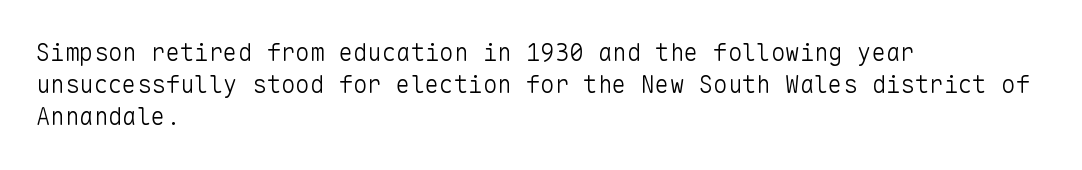
The image shows 24 px text type, upright; set left-aligned, normal line spacing (1.34x), normal letter spacing, not underlined.
